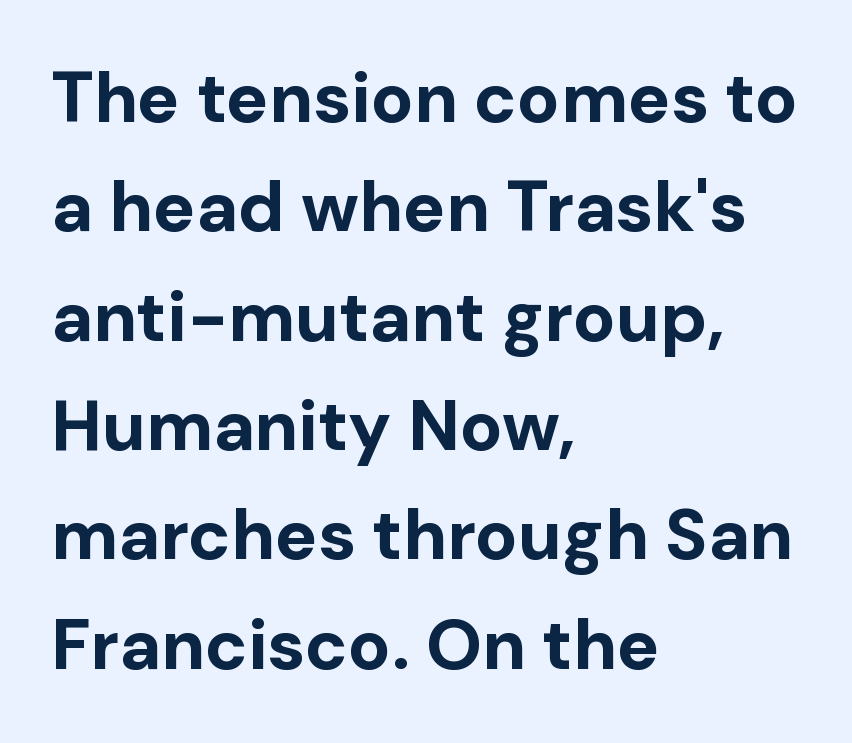
Q: Is the text bold? A: Yes.
Q: Is the text italic (slanted)? A: No, it is upright.
Q: Is the typeface a serif or a sans-serif typeface? A: Sans-serif.
Q: Is the text underlined? A: No.
Q: How is the paragraph aligned? A: Left-aligned.
Q: Is the spacing between letters normal or unusually wide? A: Normal.
Q: Is the spacing between lines tight, normal or loose? A: Normal.
Q: Width (condensed, normal, or wide)? A: Normal.
Q: Stroke contrast? A: Low.
Q: x-height? A: Medium.
Q: Monospaced? A: No.
